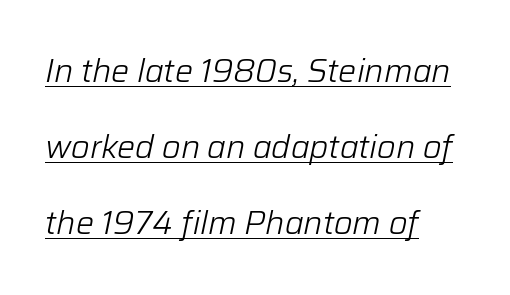
The image shows 32 px light type, italic (leaning right); set left-aligned, loose line spacing (2.38x), normal letter spacing, underlined; low stroke contrast and a medium x-height.
